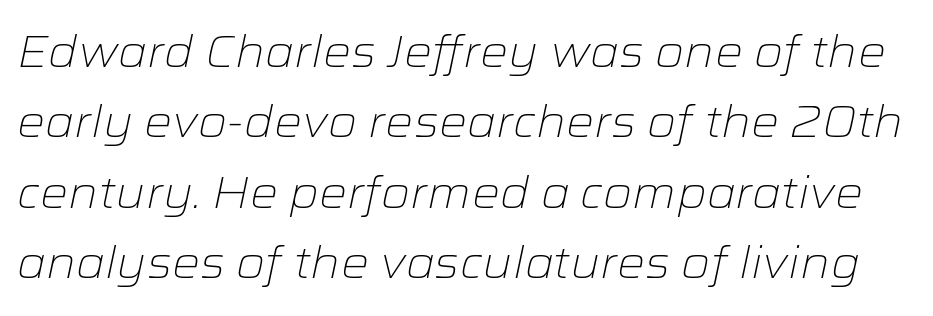
The rendering keeps characters at their native spacing. Rule under the text: the space is simply empty. When letters slant like this, we call the style italic. This sample has the flowing, uneven cadence of proportional lettering. This block has exactly the height ordinary leading produces. Vertical stems look standard width or narrower in stroke.
